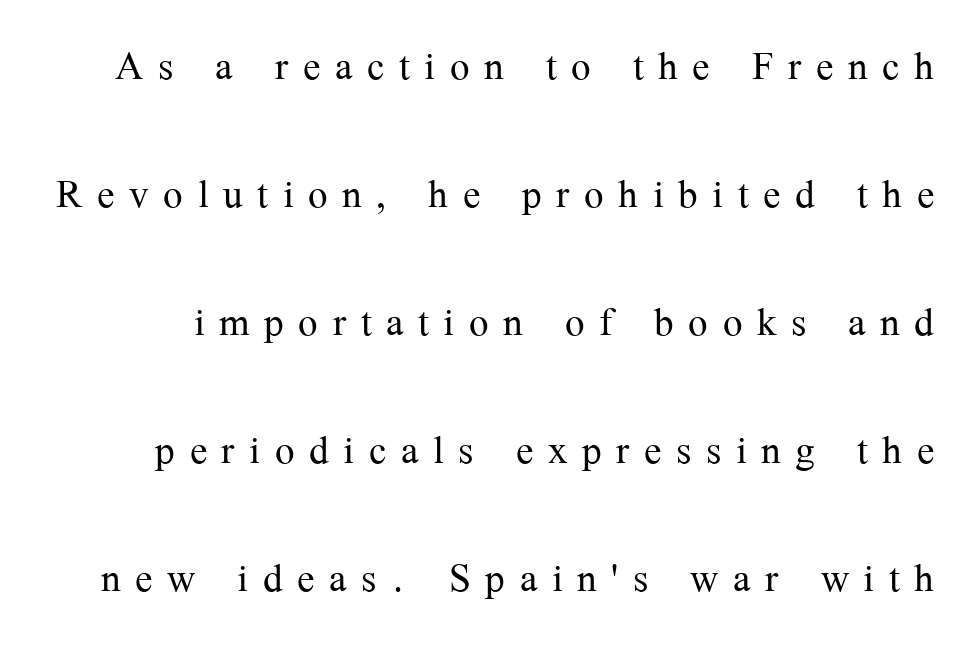
The image shows 52 px light serif type, upright; set loose line spacing (2.46x), unusually wide letter spacing (+0.28 em), not underlined; medium stroke contrast and a medium x-height.
